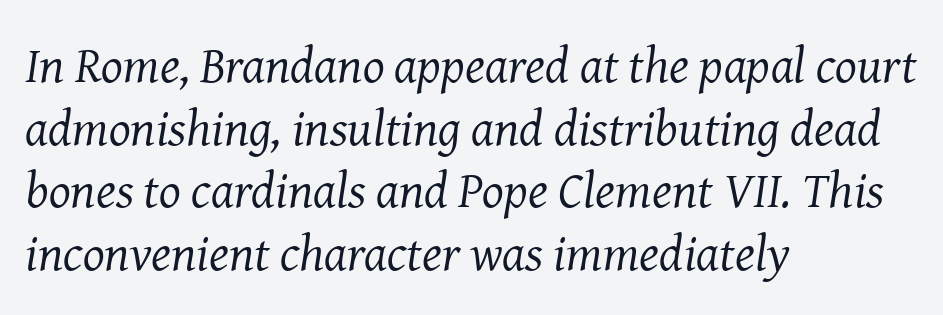
The image shows 51 px regular-weight serif type, italic (leaning right); set left-aligned, line spacing 1.23x, normal letter spacing, not underlined; medium stroke contrast and a medium x-height.
